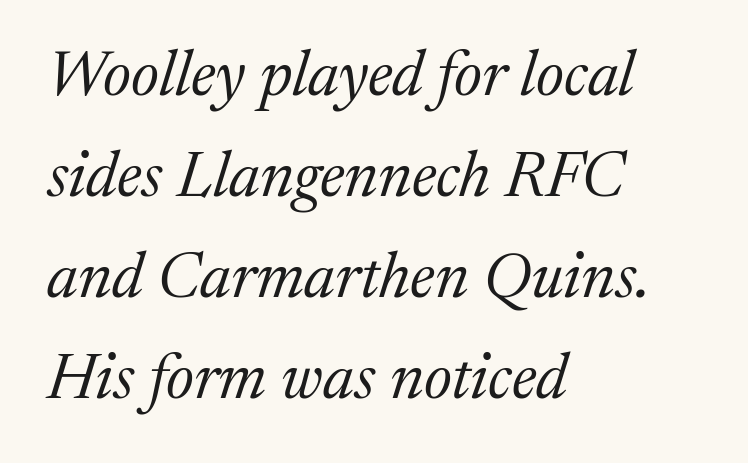
The image shows 64 px regular-weight serif type, italic (leaning right); set left-aligned, normal line spacing (1.58x), normal letter spacing, not underlined; medium stroke contrast and a medium x-height.
